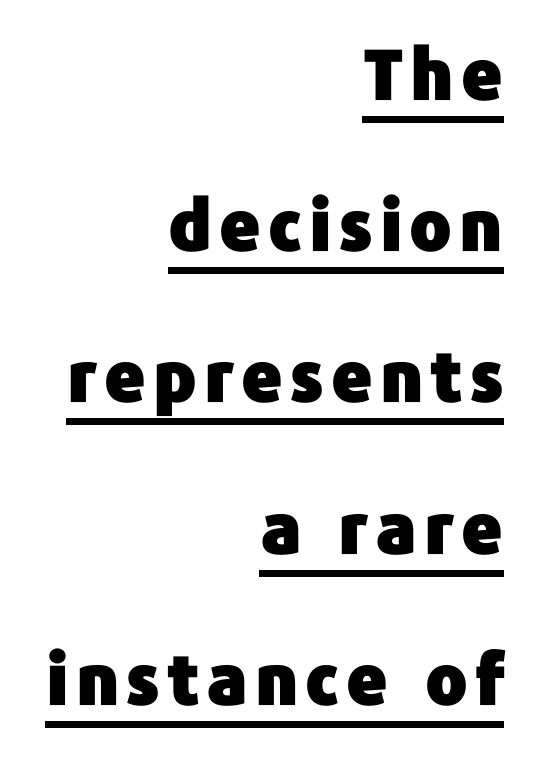
The image shows 70 px sans-serif type, upright; set right-aligned, loose line spacing (2.16x), underlined; low stroke contrast and a medium x-height.
